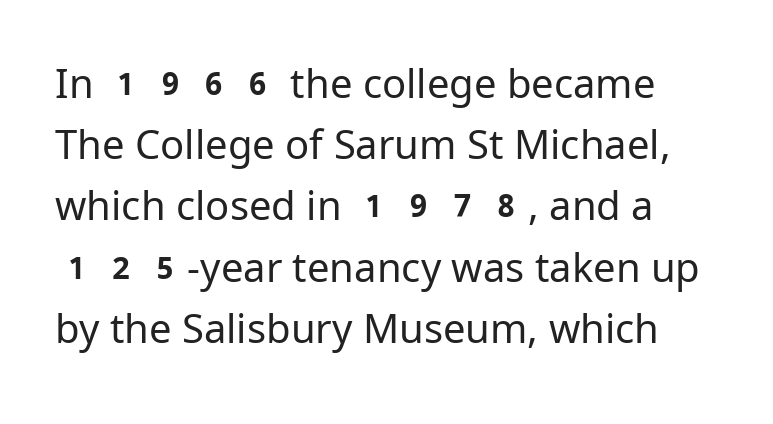
{"serif": "no", "italic": "no", "bold": "no", "weight": "regular", "width": "normal", "stroke_contrast": "low", "x_height": "medium", "monospaced": "no", "underline": "no", "line_spacing": "normal", "line_spacing_ratio": 1.53, "letter_spacing": "normal", "letter_spacing_em": 0.0, "glyph_px": 40}
